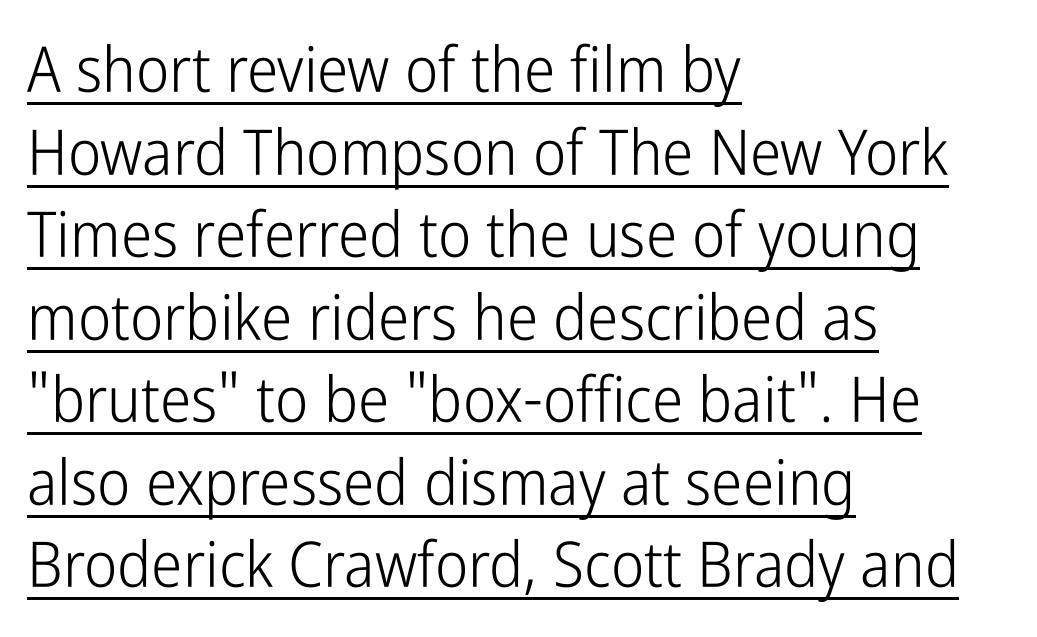
Q: Is the text bold? A: No.
Q: Is the text italic (slanted)? A: No, it is upright.
Q: Is the typeface a serif or a sans-serif typeface? A: Sans-serif.
Q: Is the text underlined? A: Yes.
Q: How is the paragraph aligned? A: Left-aligned.
Q: Is the spacing between letters normal or unusually wide? A: Normal.
Q: Is the spacing between lines tight, normal or loose? A: Normal.
Q: Width (condensed, normal, or wide)? A: Condensed.
Q: Stroke contrast? A: Low.
Q: x-height? A: Medium.
Q: Monospaced? A: No.
